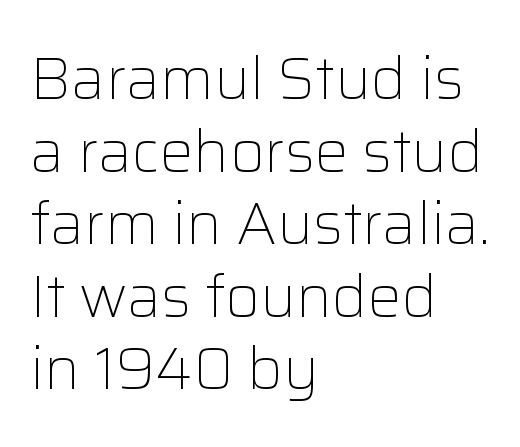
{"serif": "no", "italic": "no", "bold": "no", "weight": "light", "width": "normal", "stroke_contrast": "low", "x_height": "medium", "monospaced": "no", "underline": "no", "align": "left", "line_spacing_ratio": 1.21, "letter_spacing": "normal", "letter_spacing_em": 0.0, "glyph_px": 60}
